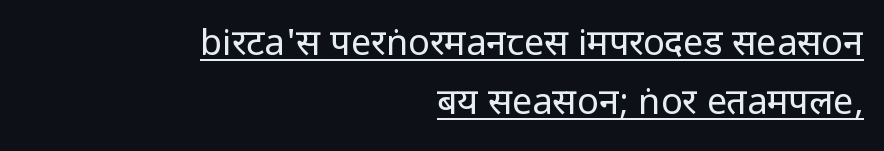
Q: Is the text bold? A: No.
Q: Is the text italic (slanted)? A: No, it is upright.
Q: Is the typeface a serif or a sans-serif typeface? A: Sans-serif.
Q: Is the text underlined? A: Yes.
Q: How is the paragraph aligned? A: Right-aligned.
Q: Is the spacing between letters normal or unusually wide? A: Normal.
Q: Is the spacing between lines tight, normal or loose? A: Normal.
Q: Width (condensed, normal, or wide)? A: Condensed.
Q: Stroke contrast? A: Low.
Q: x-height? A: Large.
Q: Monospaced? A: No.
